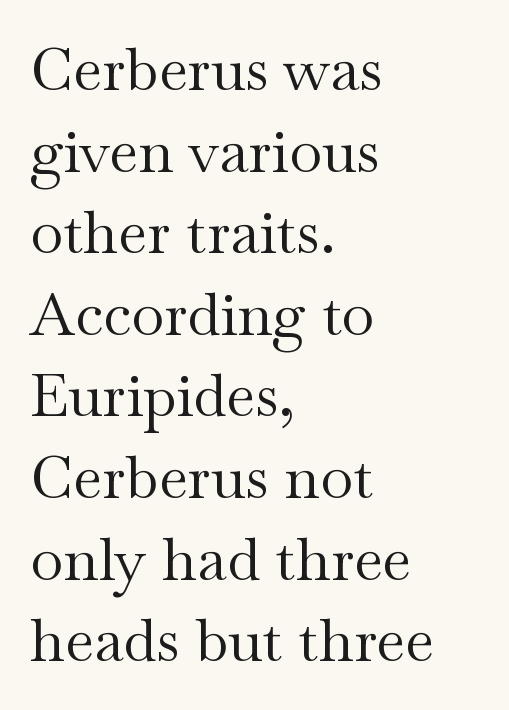
{"serif": "yes", "italic": "no", "bold": "no", "weight": "regular", "width": "wide", "stroke_contrast": "medium", "x_height": "small", "monospaced": "no", "underline": "no", "align": "left", "line_spacing": "normal", "line_spacing_ratio": 1.36, "letter_spacing": "normal", "letter_spacing_em": 0.0, "glyph_px": 60}
